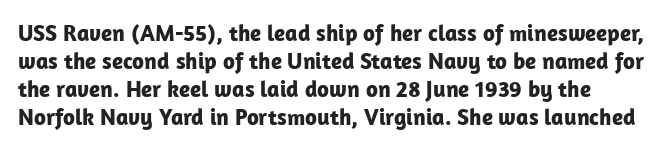
The image shows 23 px bold type, upright; set line spacing 1.22x, normal letter spacing, not underlined.
